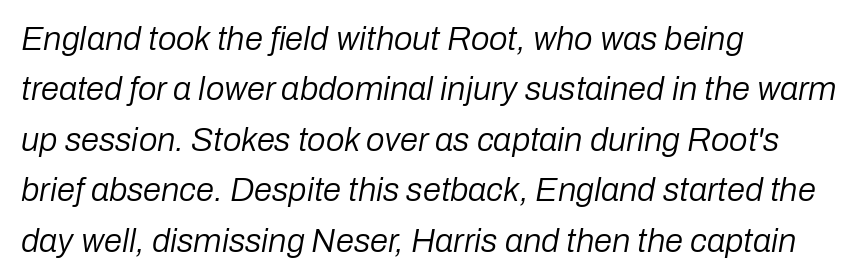
Q: Is the text bold? A: No.
Q: Is the text italic (slanted)? A: Yes, it leans right by about 10 degrees.
Q: Is the text underlined? A: No.
Q: How is the paragraph aligned? A: Left-aligned.
Q: Is the spacing between letters normal or unusually wide? A: Normal.
Q: Is the spacing between lines tight, normal or loose? A: Normal.
Q: Width (condensed, normal, or wide)? A: Normal.
Q: Stroke contrast? A: Low.
Q: x-height? A: Medium.
Q: Monospaced? A: No.
